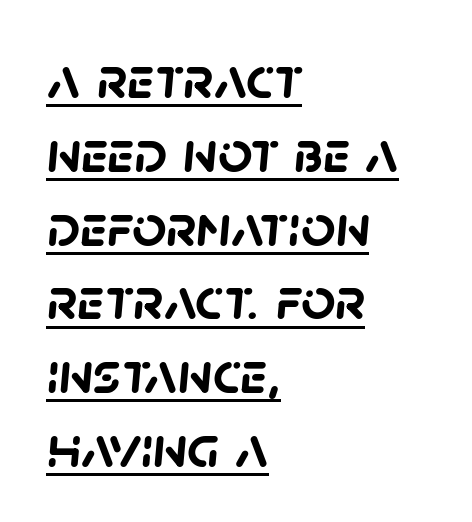
Q: Is the text bold? A: Yes.
Q: Is the typeface a serif or a sans-serif typeface? A: Sans-serif.
Q: Is the text underlined? A: Yes.
Q: How is the paragraph aligned? A: Left-aligned.
Q: Is the spacing between letters normal or unusually wide? A: Normal.
Q: Width (condensed, normal, or wide)? A: Normal.
Q: Stroke contrast? A: Low.
Q: x-height? A: Large.
Q: Monospaced? A: No.
